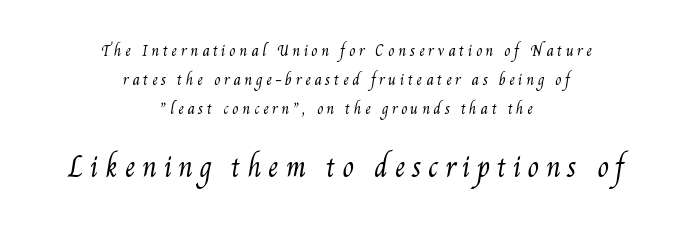
The image shows 26 px text type; set centered, loose line spacing (2.07x), unusually wide letter spacing (+0.26 em), not underlined; the second (bottom) block is 1.86x larger.
